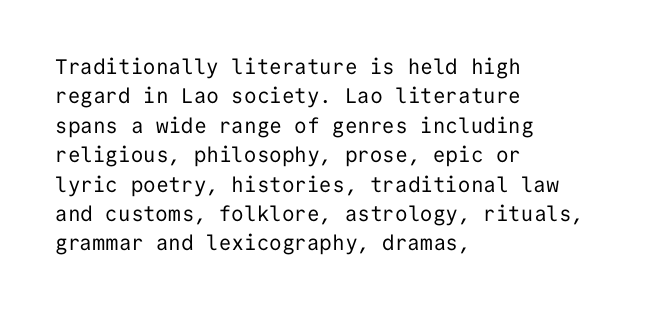
The image shows 21 px text type, upright; set left-aligned, normal line spacing (1.4x), normal letter spacing, not underlined.
